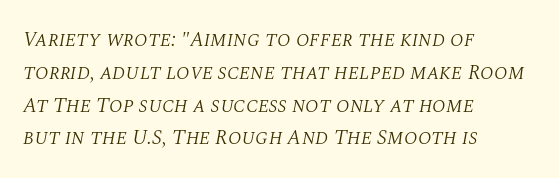
Q: Is the text bold? A: No.
Q: Is the text italic (slanted)? A: Yes, it leans right by about 10 degrees.
Q: Is the text underlined? A: No.
Q: How is the paragraph aligned? A: Left-aligned.
Q: Is the spacing between letters normal or unusually wide? A: Normal.
Q: Is the spacing between lines tight, normal or loose? A: Normal.
